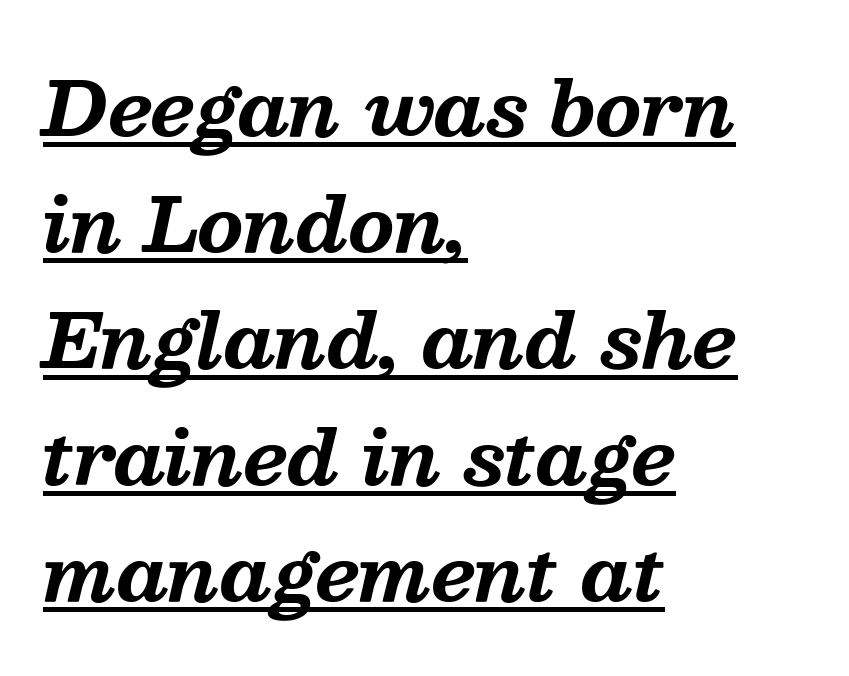
The image shows 74 px bold serif type, italic (leaning right); set left-aligned, normal line spacing (1.57x), normal letter spacing, underlined; medium stroke contrast and a medium x-height.
